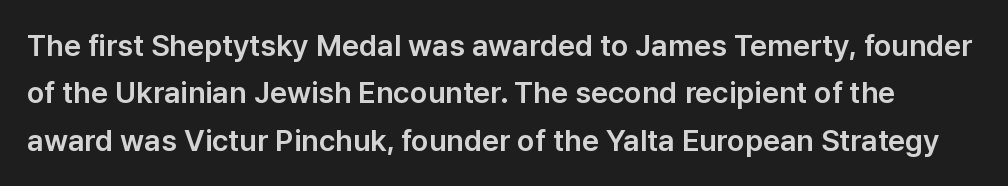
The image shows 30 px sans-serif type, upright; set normal line spacing (1.58x), normal letter spacing, not underlined; low stroke contrast and a medium x-height.
